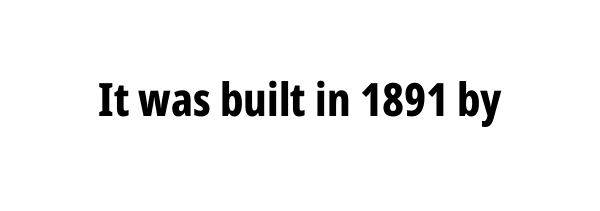
{"serif": "no", "italic": "no", "bold": "yes", "weight": "bold", "width": "condensed", "stroke_contrast": "low", "x_height": "medium", "monospaced": "no", "underline": "no", "letter_spacing": "normal", "letter_spacing_em": 0.0, "glyph_px": 46}
